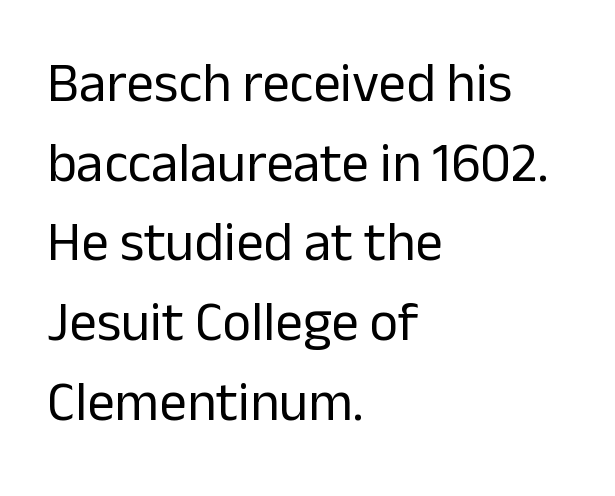
{"serif": "no", "italic": "no", "bold": "no", "weight": "regular", "width": "normal", "stroke_contrast": "low", "x_height": "medium", "monospaced": "no", "underline": "no", "align": "left", "line_spacing": "normal", "line_spacing_ratio": 1.45, "letter_spacing": "normal", "letter_spacing_em": 0.0, "glyph_px": 55}
